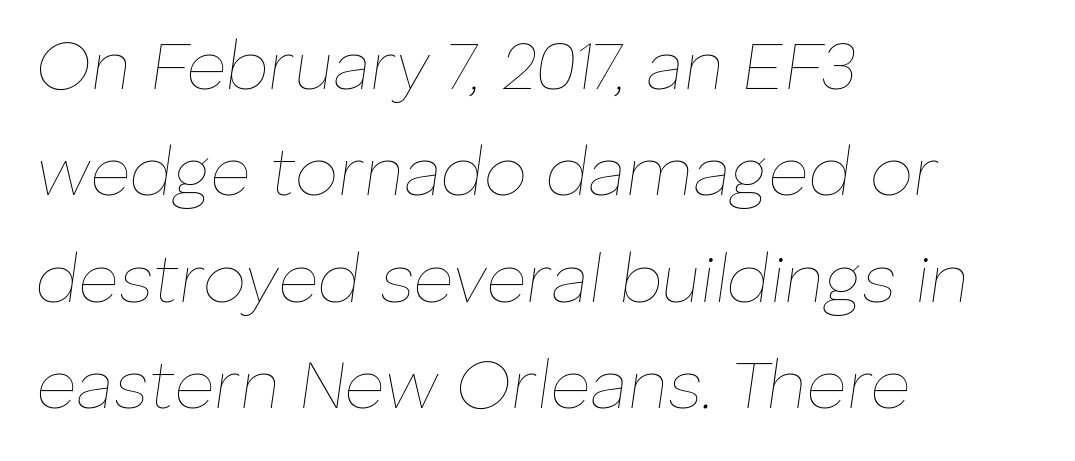
The space directly below the letters is spotless. The tracking reads as untouched default to a designer's eye. The passage shown stacks its lines at a standard gap. Typeset ragged right — the left edge is the straight one.
